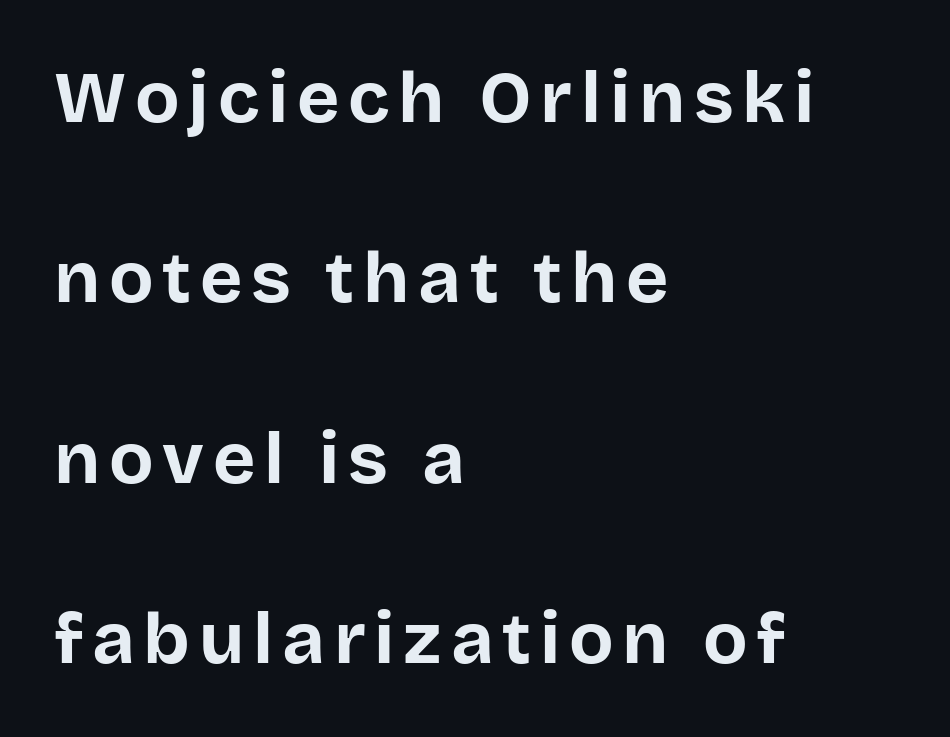
The image shows 73 px bold sans-serif type, upright; set left-aligned, loose line spacing (2.47x), not underlined; low stroke contrast and a large x-height.
